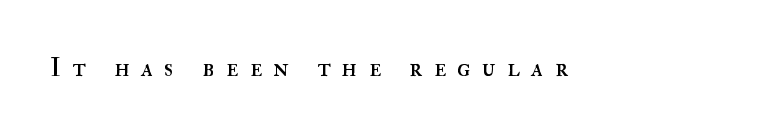
{"italic": "no", "bold": "no", "underline": "no", "letter_spacing": "wide", "letter_spacing_em": 0.42, "glyph_px": 27}
